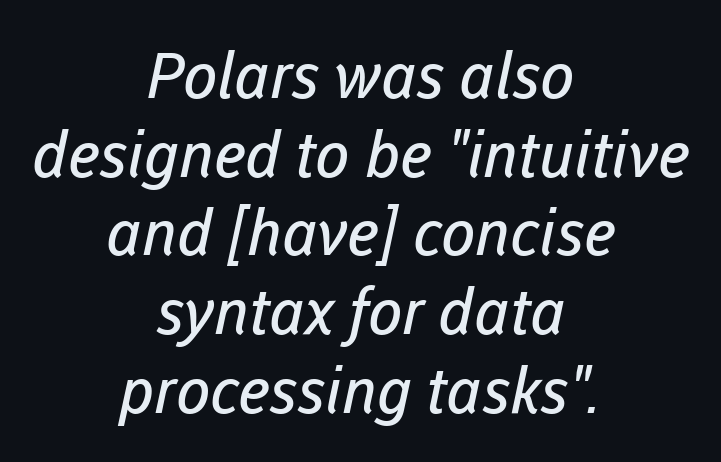
Q: Is the text bold? A: No.
Q: Is the typeface a serif or a sans-serif typeface? A: Sans-serif.
Q: Is the text underlined? A: No.
Q: How is the paragraph aligned? A: Centered.
Q: Is the spacing between letters normal or unusually wide? A: Normal.
Q: Is the spacing between lines tight, normal or loose? A: Normal.
Q: Width (condensed, normal, or wide)? A: Normal.
Q: Stroke contrast? A: Low.
Q: x-height? A: Medium.
Q: Monospaced? A: No.
